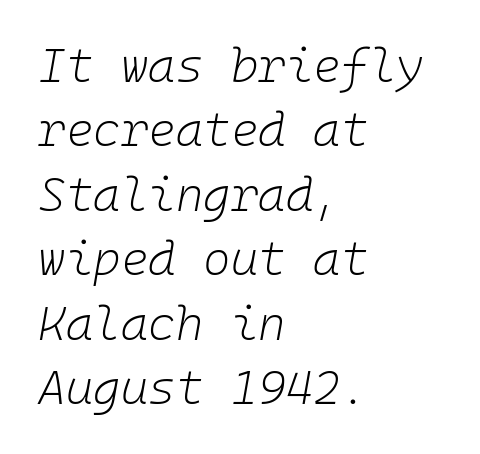
{"italic": "yes", "lean": "right", "slant_degrees": 10, "bold": "no", "weight": "light", "width": "normal", "stroke_contrast": "low", "x_height": "medium", "monospaced": "yes", "underline": "no", "align": "left", "line_spacing": "normal", "line_spacing_ratio": 1.37, "letter_spacing": "normal", "letter_spacing_em": 0.0, "glyph_px": 47}
